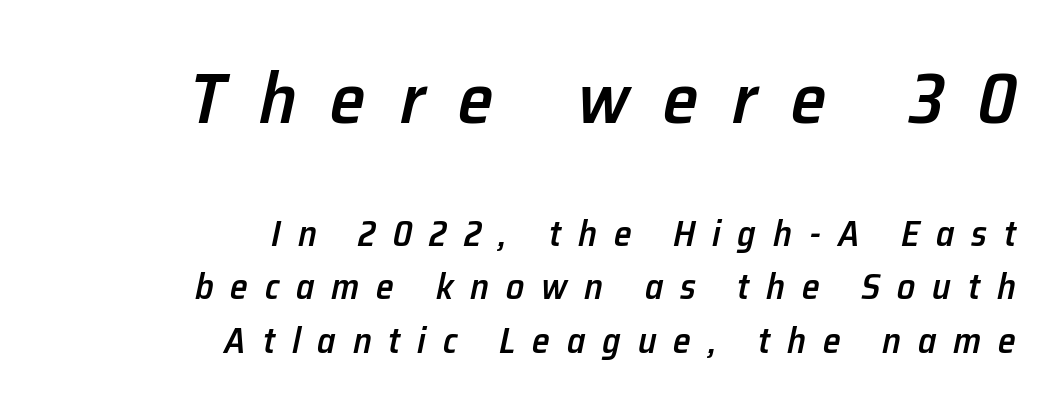
{"italic": "yes", "lean": "right", "slant_degrees": 12, "bold": "semi", "weight": "semibold", "width": "normal", "stroke_contrast": "low", "x_height": "medium", "monospaced": "no", "underline": "no", "align": "right", "line_spacing": "normal", "line_spacing_ratio": 1.48, "letter_spacing": "wide", "letter_spacing_em": 0.47, "larger_block": "first", "size_ratio": 2.0, "glyph_px": 72}
